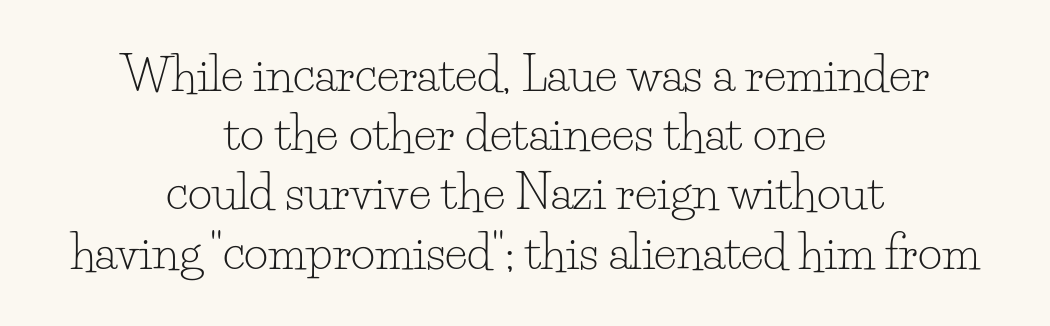
Is this a sans? No — the strokes have serifs. The passage shown is not underscored anywhere. In terms of letterspacing, this is plain default setting. The rendering uses natural spacing where letterforms have individual widths.
